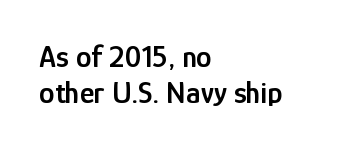
The image shows 31 px semibold, condensed sans-serif type, upright; set left-aligned, line spacing 1.17x, normal letter spacing, not underlined; low stroke contrast and a medium x-height.
